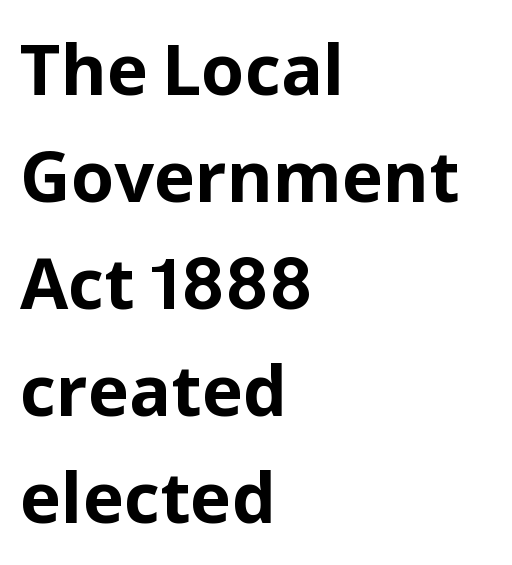
{"serif": "no", "italic": "no", "bold": "yes", "weight": "bold", "width": "normal", "stroke_contrast": "low", "x_height": "medium", "monospaced": "no", "underline": "no", "align": "left", "line_spacing": "normal", "line_spacing_ratio": 1.53, "letter_spacing": "normal", "letter_spacing_em": 0.0, "glyph_px": 70}
